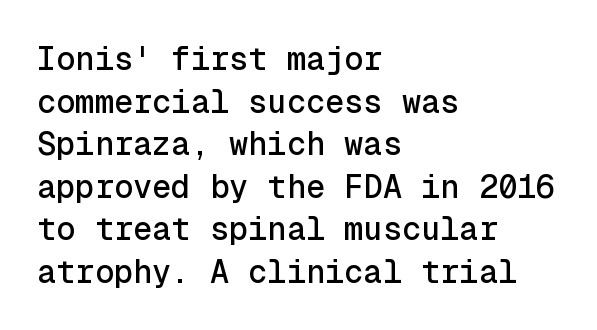
Q: Is the text italic (slanted)? A: No, it is upright.
Q: Is the typeface a serif or a sans-serif typeface? A: Sans-serif.
Q: Is the text underlined? A: No.
Q: How is the paragraph aligned? A: Left-aligned.
Q: Is the spacing between letters normal or unusually wide? A: Normal.
Q: Is the spacing between lines tight, normal or loose? A: Normal.
Q: Width (condensed, normal, or wide)? A: Normal.
Q: x-height? A: Medium.
Q: Monospaced? A: Yes.
